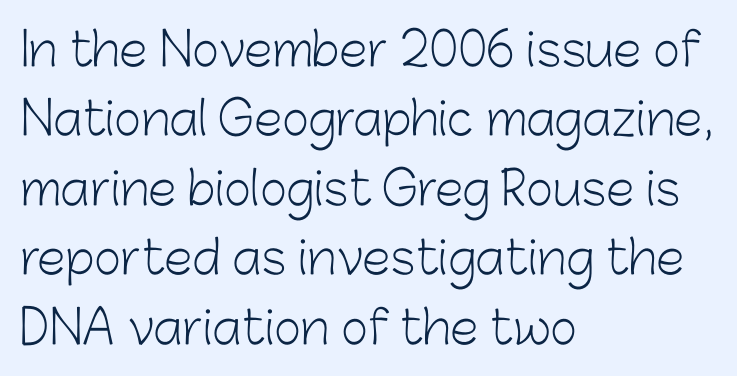
{"serif": "no", "italic": "no", "bold": "no", "weight": "light", "width": "normal", "stroke_contrast": "low", "x_height": "medium", "monospaced": "no", "underline": "no", "align": "left", "line_spacing": "normal", "line_spacing_ratio": 1.51, "letter_spacing": "normal", "letter_spacing_em": 0.0, "glyph_px": 46}
